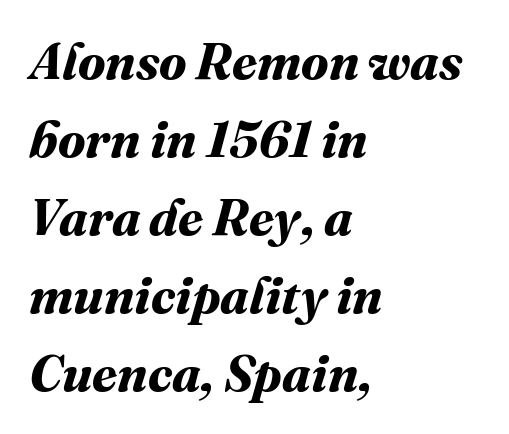
Plenty of ink on the page — the face is bold. The leading is moderate, giving the passage an even texture. Think of a printed novel: that variable character pitch is what you see here. If you drew a ruler down the left edge, every line would touch it. The passage shown has conventional tracking throughout.
